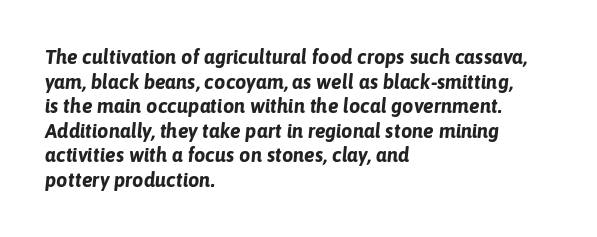
The image shows 20 px bold type, italic (leaning right); set left-aligned, line spacing 1.23x, normal letter spacing, not underlined.
